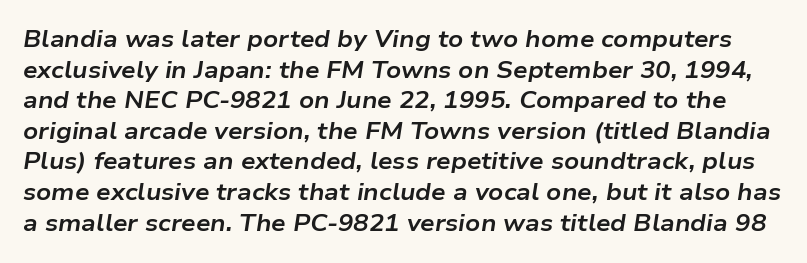
{"italic": "yes", "lean": "right", "slant_degrees": 9, "bold": "yes", "underline": "no", "line_spacing": "normal", "line_spacing_ratio": 1.33, "letter_spacing": "normal", "letter_spacing_em": 0.0, "glyph_px": 23}
